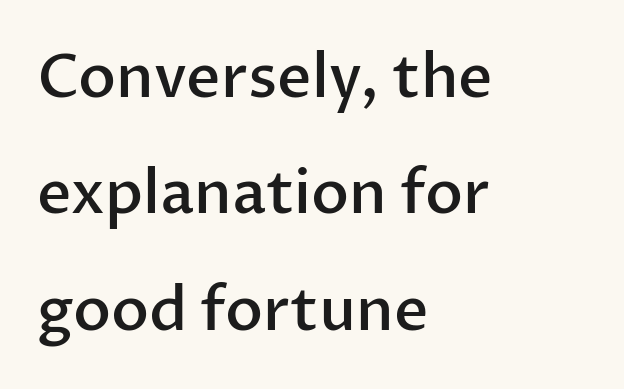
The passage is arranged the way most books set body copy — flush left. Every character sits straight up, as roman type does. Think of a printed novel: that variable character pitch is what you see here. Between one letter and the next there's only the usual sliver of space. The type family on display is of the sans-serif kind. Beneath every word, the page is bare.
